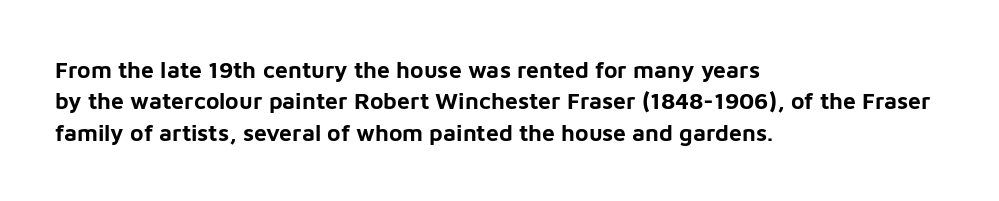
If you drew a line through each stem, it would be perfectly vertical. The face used here has the dense, thick strokes of a bold. All the whitespace from short lines collects on the right. Observe the ordinary spacing: letters are neighbours, not strangers. Rule under the text: the space is simply empty.
